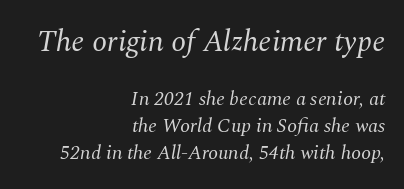
The image shows 30 px regular-weight serif type, italic (leaning right); set right-aligned, normal line spacing (1.35x), normal letter spacing, not underlined; the first (top) block is 1.5x larger; medium stroke contrast and a medium x-height.
